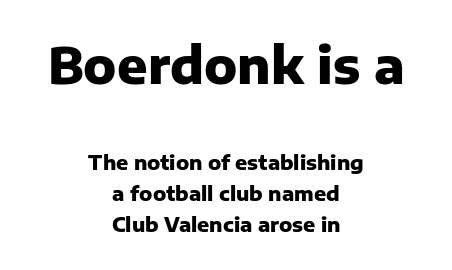
Q: Is the text bold? A: Yes.
Q: Is the text italic (slanted)? A: No, it is upright.
Q: Is the typeface a serif or a sans-serif typeface? A: Sans-serif.
Q: Is the text underlined? A: No.
Q: How is the paragraph aligned? A: Centered.
Q: Is the spacing between letters normal or unusually wide? A: Normal.
Q: Is the spacing between lines tight, normal or loose? A: Normal.
Q: Which block of text is set in a larger size, the first (top) or the second (bottom)? A: The first (top) one.
Q: Width (condensed, normal, or wide)? A: Normal.
Q: Stroke contrast? A: Low.
Q: x-height? A: Medium.
Q: Monospaced? A: No.
